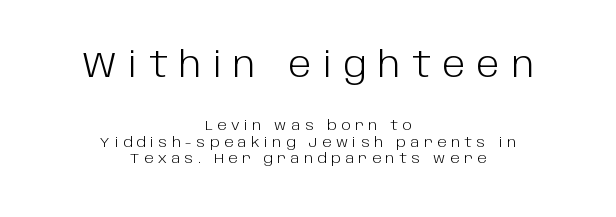
Words float on clear page, feet unadorned. Short and long lines alike share a common midpoint. Note: larger setting up top, smaller setting below. Tracking here is generous; glyphs stand well apart from one another. Stroke mass is kept to a normal reading level or below.
